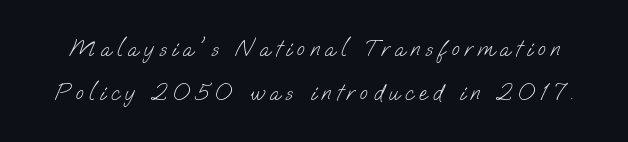
The image shows 23 px text type; set loose line spacing (1.93x), unusually wide letter spacing (+0.24 em), not underlined.
